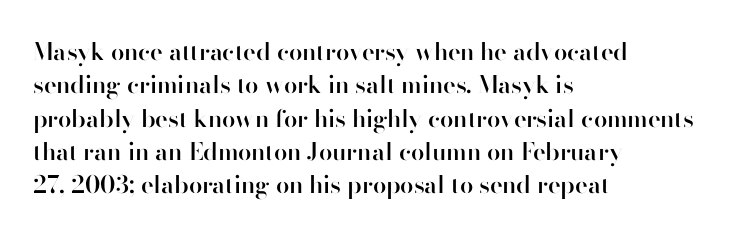
{"italic": "no", "bold": "semi", "underline": "no", "align": "left", "line_spacing": "normal", "line_spacing_ratio": 1.39, "letter_spacing": "normal", "letter_spacing_em": 0.0, "glyph_px": 24}
